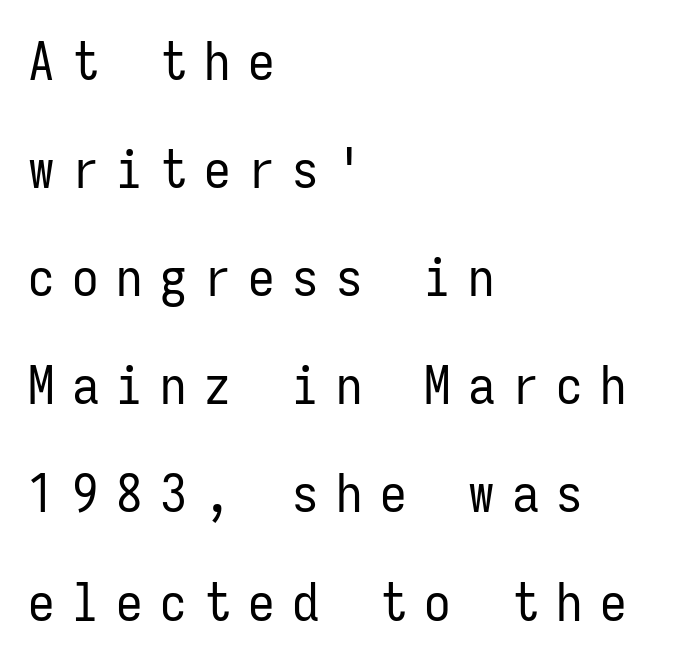
Q: Is the text bold? A: No.
Q: Is the text italic (slanted)? A: No, it is upright.
Q: Is the typeface a serif or a sans-serif typeface? A: Sans-serif.
Q: Is the text underlined? A: No.
Q: How is the paragraph aligned? A: Left-aligned.
Q: Is the spacing between letters normal or unusually wide? A: Unusually wide.
Q: Is the spacing between lines tight, normal or loose? A: Loose.
Q: Width (condensed, normal, or wide)? A: Condensed.
Q: Stroke contrast? A: Low.
Q: x-height? A: Medium.
Q: Monospaced? A: Yes.
